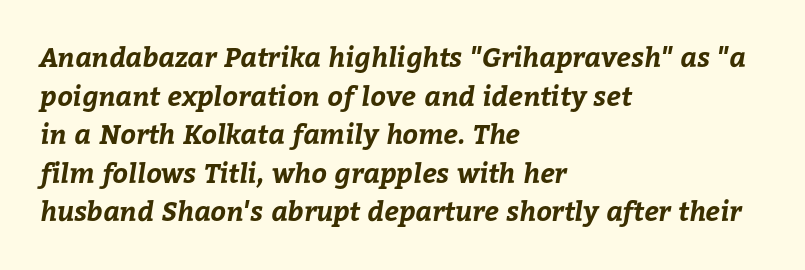
{"bold": "yes", "underline": "no", "align": "left", "line_spacing": "normal", "line_spacing_ratio": 1.43, "letter_spacing": "normal", "letter_spacing_em": 0.0, "glyph_px": 27}
